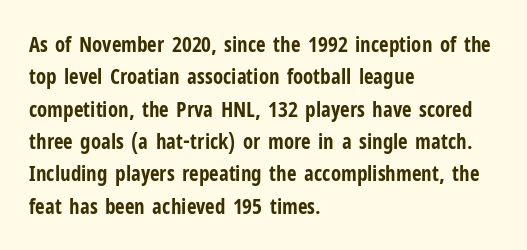
The image shows 21 px bold type, upright; set left-aligned, normal line spacing (1.54x), normal letter spacing, not underlined.
